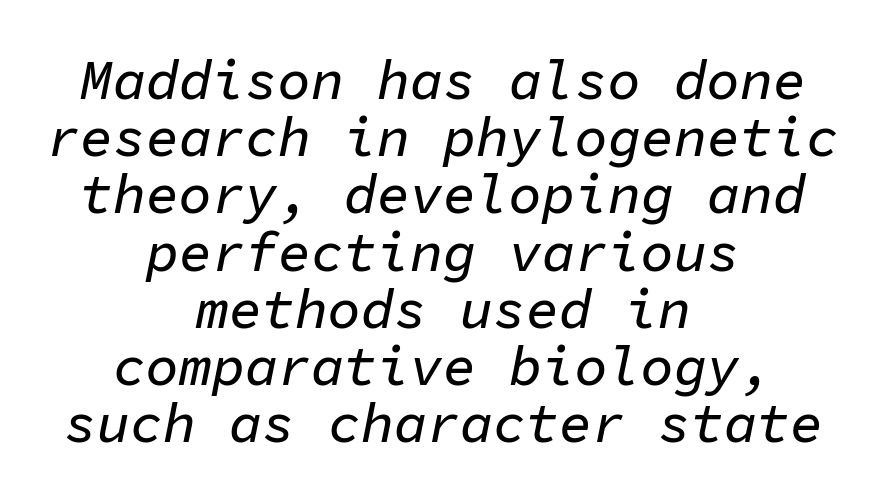
{"italic": "yes", "lean": "right", "slant_degrees": 11, "width": "normal", "stroke_contrast": "low", "x_height": "medium", "monospaced": "yes", "underline": "no", "align": "center", "line_spacing": "tight", "line_spacing_ratio": 1.04, "letter_spacing": "normal", "letter_spacing_em": 0.0, "glyph_px": 55}
